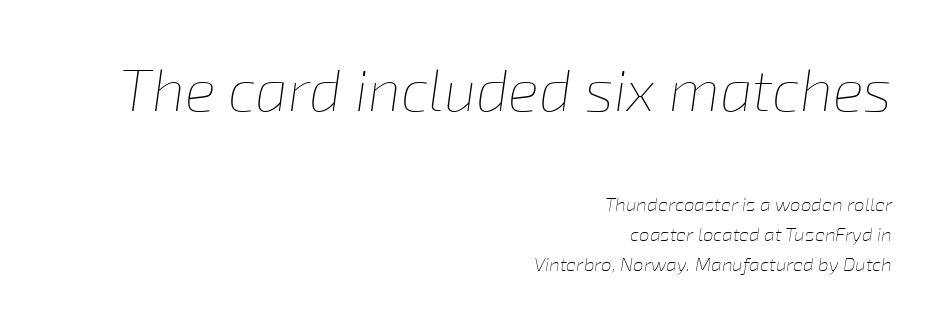
The image shows 58 px thin type, italic (leaning right); set right-aligned, normal line spacing (1.59x), normal letter spacing, not underlined; the first (top) block is 3.05x larger; low stroke contrast and a medium x-height.
